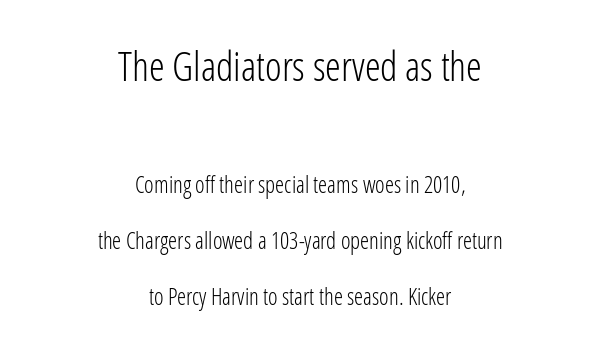
{"serif": "no", "italic": "no", "bold": "no", "weight": "light", "width": "condensed", "stroke_contrast": "low", "x_height": "medium", "monospaced": "no", "underline": "no", "align": "center", "line_spacing": "loose", "line_spacing_ratio": 2.44, "letter_spacing": "normal", "letter_spacing_em": 0.0, "larger_block": "first", "size_ratio": 1.74, "glyph_px": 40}
